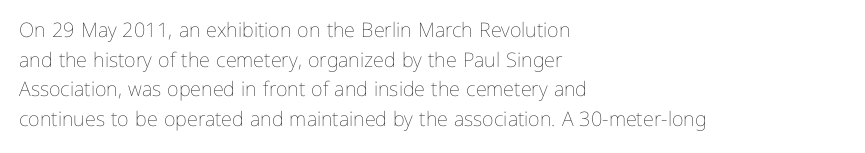
Q: Is the text bold? A: No.
Q: Is the text italic (slanted)? A: No, it is upright.
Q: Is the text underlined? A: No.
Q: How is the paragraph aligned? A: Left-aligned.
Q: Is the spacing between letters normal or unusually wide? A: Normal.
Q: Is the spacing between lines tight, normal or loose? A: Normal.
